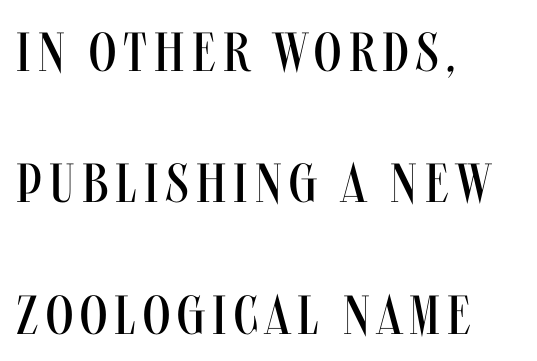
Airy leading. Teacher's note: observe the even left margin — that is flush-left alignment. Is this a fixed-width face? No — the glyphs have proportional, varying widths. The letters carry no serifs — their stems end cleanly without finishing strokes.
